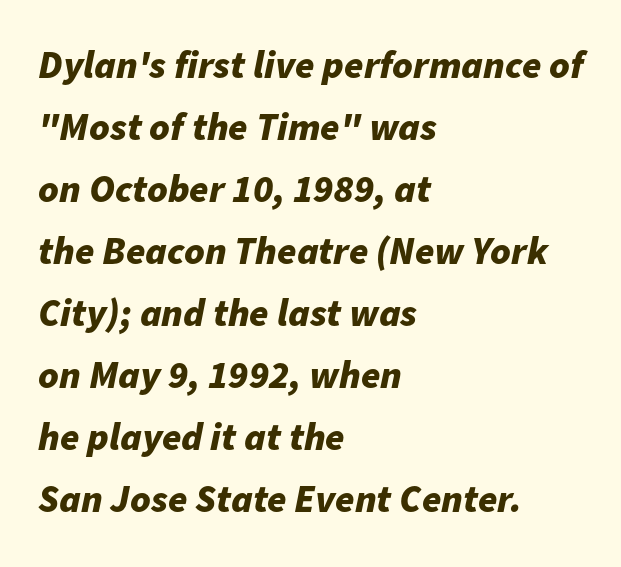
Q: Is the text bold? A: Yes.
Q: Is the text italic (slanted)? A: Yes, it leans right by about 11 degrees.
Q: Is the text underlined? A: No.
Q: How is the paragraph aligned? A: Left-aligned.
Q: Is the spacing between letters normal or unusually wide? A: Normal.
Q: Is the spacing between lines tight, normal or loose? A: Normal.
Q: Width (condensed, normal, or wide)? A: Normal.
Q: Stroke contrast? A: Low.
Q: x-height? A: Medium.
Q: Monospaced? A: No.
